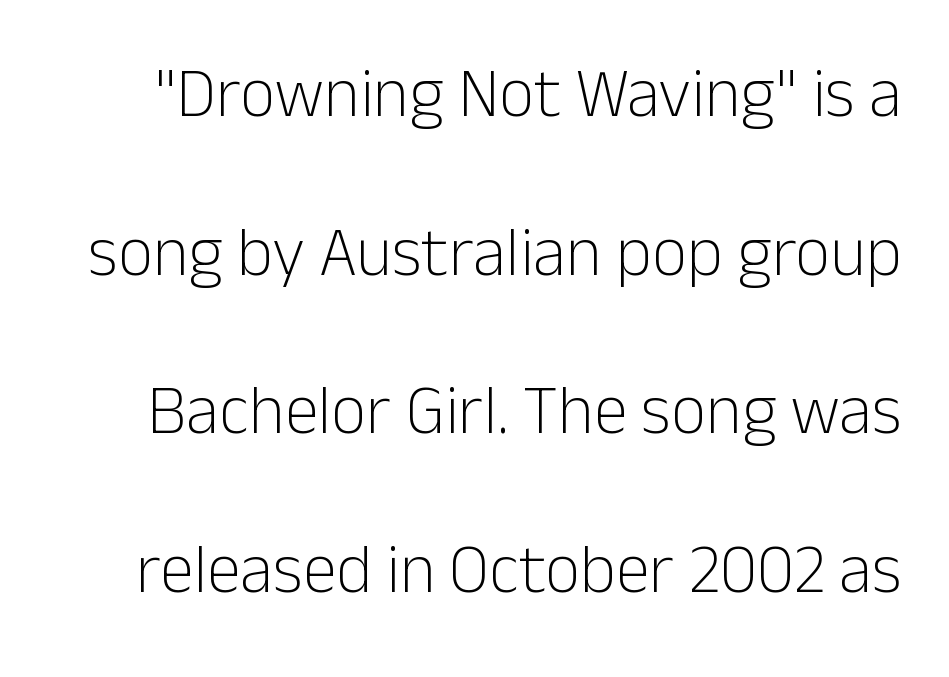
Look at the bottom of the vertical strokes: they stop flat, with no serifs. The font's upright variant was chosen for this text. The block of text is sparse from top to bottom, with ample space between rows. You could call the tracking neutral — neither tight nor loose.
